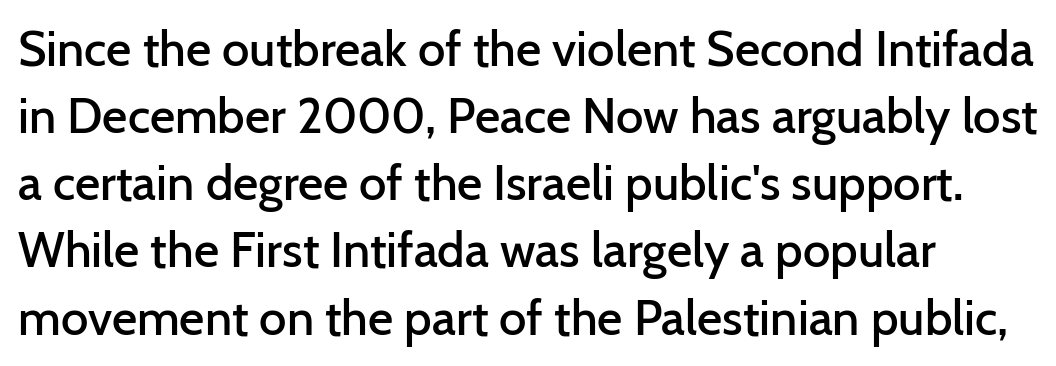
Q: Is the text bold? A: Semi-bold.
Q: Is the text italic (slanted)? A: No, it is upright.
Q: Is the typeface a serif or a sans-serif typeface? A: Sans-serif.
Q: Is the text underlined? A: No.
Q: How is the paragraph aligned? A: Left-aligned.
Q: Is the spacing between letters normal or unusually wide? A: Normal.
Q: Is the spacing between lines tight, normal or loose? A: Normal.
Q: Width (condensed, normal, or wide)? A: Normal.
Q: Stroke contrast? A: Low.
Q: x-height? A: Medium.
Q: Monospaced? A: No.
